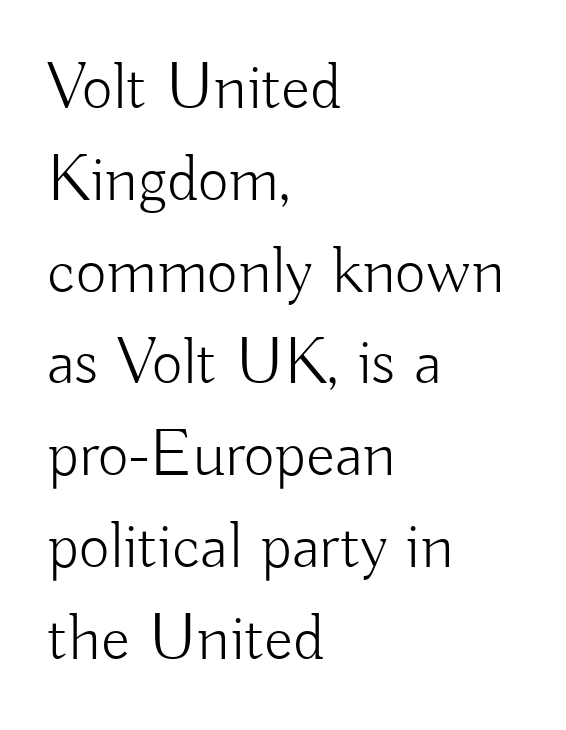
The image shows 67 px light sans-serif type, upright; set left-aligned, normal line spacing (1.37x), normal letter spacing, not underlined; low stroke contrast and a small x-height.
